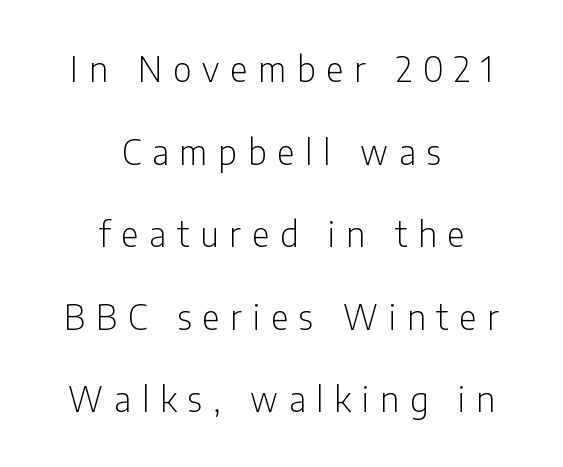
Q: Is the text bold? A: No.
Q: Is the text italic (slanted)? A: No, it is upright.
Q: Is the typeface a serif or a sans-serif typeface? A: Sans-serif.
Q: Is the text underlined? A: No.
Q: How is the paragraph aligned? A: Centered.
Q: Is the spacing between letters normal or unusually wide? A: Unusually wide.
Q: Is the spacing between lines tight, normal or loose? A: Loose.
Q: Width (condensed, normal, or wide)? A: Condensed.
Q: Stroke contrast? A: Low.
Q: x-height? A: Medium.
Q: Monospaced? A: No.
